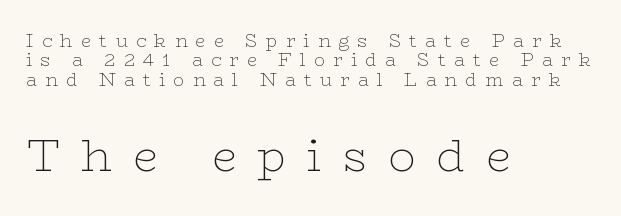
The image shows 45 px thin, wide serif type, upright; set left-aligned, tight line spacing (1.07x), unusually wide letter spacing (+0.46 em), not underlined; the second (bottom) block is 2.5x larger; low stroke contrast and a medium x-height.
